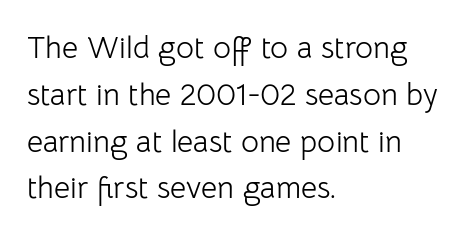
Q: Is the text bold? A: No.
Q: Is the text italic (slanted)? A: No, it is upright.
Q: Is the typeface a serif or a sans-serif typeface? A: Sans-serif.
Q: Is the text underlined? A: No.
Q: How is the paragraph aligned? A: Left-aligned.
Q: Is the spacing between letters normal or unusually wide? A: Normal.
Q: Is the spacing between lines tight, normal or loose? A: Normal.
Q: Width (condensed, normal, or wide)? A: Normal.
Q: Stroke contrast? A: Low.
Q: x-height? A: Medium.
Q: Monospaced? A: No.
